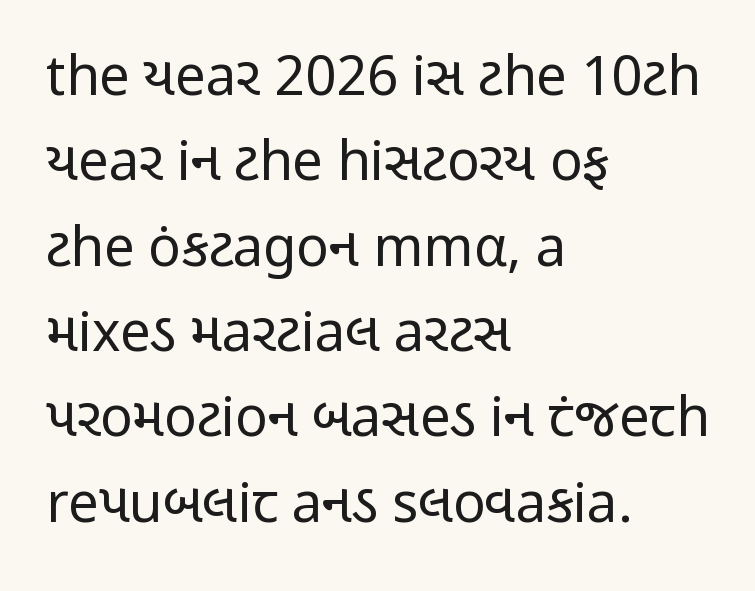
The image shows 54 px regular-weight, condensed sans-serif type, upright; set left-aligned, normal line spacing (1.58x), normal letter spacing, not underlined; low stroke contrast and a medium x-height.
